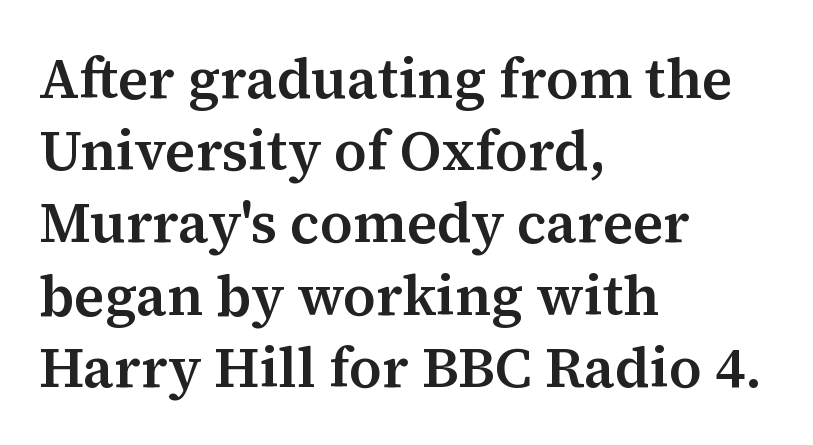
{"serif": "yes", "italic": "no", "width": "normal", "stroke_contrast": "medium", "x_height": "medium", "monospaced": "no", "underline": "no", "align": "left", "line_spacing": "normal", "line_spacing_ratio": 1.29, "letter_spacing": "normal", "letter_spacing_em": 0.0, "glyph_px": 56}
